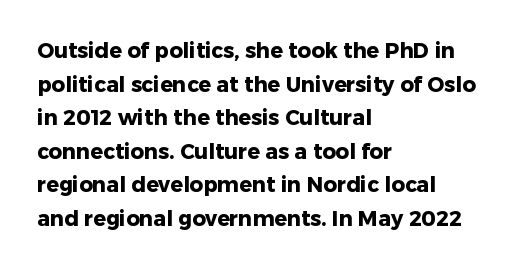
This sample uses plain, unmodified letter spacing. The lines are quadded left. If you measured baseline to baseline, you'd find a middling distance. A dark, heavy texture on the line: the type is bold. Unmarked baselines from the first word to the last.
